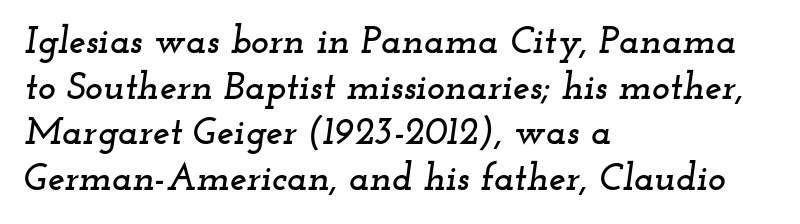
Q: Is the text italic (slanted)? A: Yes, it leans right by about 12 degrees.
Q: Is the typeface a serif or a sans-serif typeface? A: Serif.
Q: Is the text underlined? A: No.
Q: How is the paragraph aligned? A: Left-aligned.
Q: Is the spacing between letters normal or unusually wide? A: Normal.
Q: Width (condensed, normal, or wide)? A: Wide.
Q: Stroke contrast? A: Low.
Q: x-height? A: Small.
Q: Monospaced? A: No.
